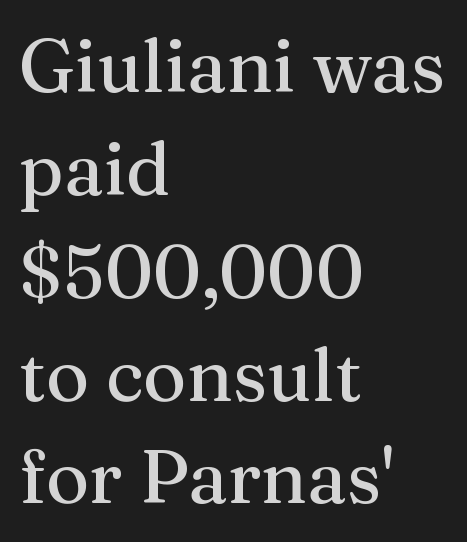
The image shows 74 px serif type, upright; set left-aligned, normal line spacing (1.39x), normal letter spacing, not underlined; medium stroke contrast and a medium x-height.
